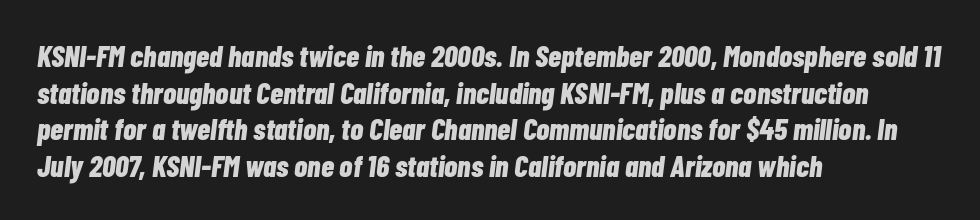
{"italic": "yes", "lean": "right", "slant_degrees": 7, "bold": "yes", "weight": "bold", "width": "condensed", "stroke_contrast": "low", "x_height": "medium", "monospaced": "no", "underline": "no", "align": "left", "line_spacing_ratio": 1.22, "letter_spacing": "normal", "letter_spacing_em": 0.0, "glyph_px": 30}
